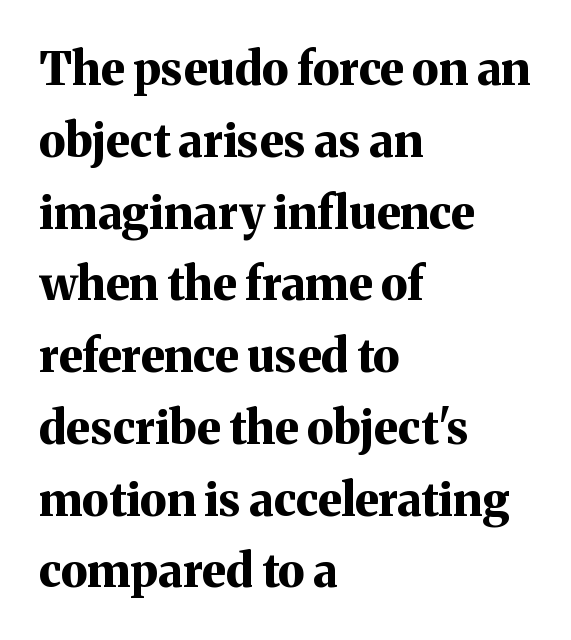
The image shows 46 px bold serif type, upright; set left-aligned, normal line spacing (1.56x), normal letter spacing, not underlined; medium stroke contrast and a medium x-height.
